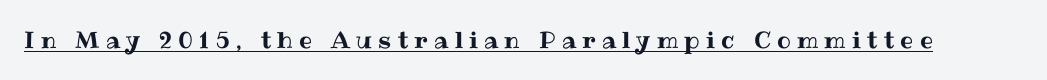
The image shows 23 px text type, upright; set unusually wide letter spacing (+0.27 em), underlined.
